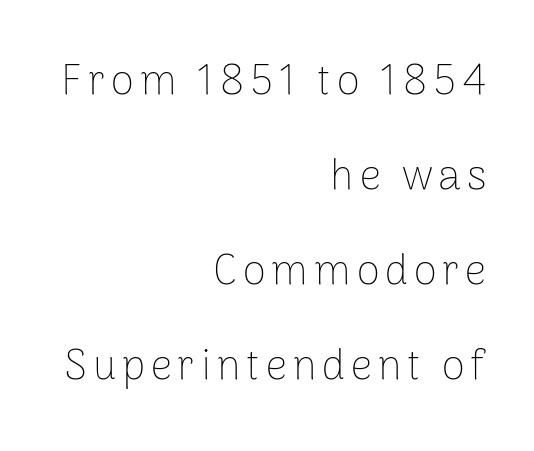
Q: Is the text bold? A: No.
Q: Is the text italic (slanted)? A: No, it is upright.
Q: Is the typeface a serif or a sans-serif typeface? A: Sans-serif.
Q: Is the text underlined? A: No.
Q: How is the paragraph aligned? A: Right-aligned.
Q: Is the spacing between lines tight, normal or loose? A: Loose.
Q: Width (condensed, normal, or wide)? A: Normal.
Q: Stroke contrast? A: Low.
Q: x-height? A: Medium.
Q: Monospaced? A: No.
